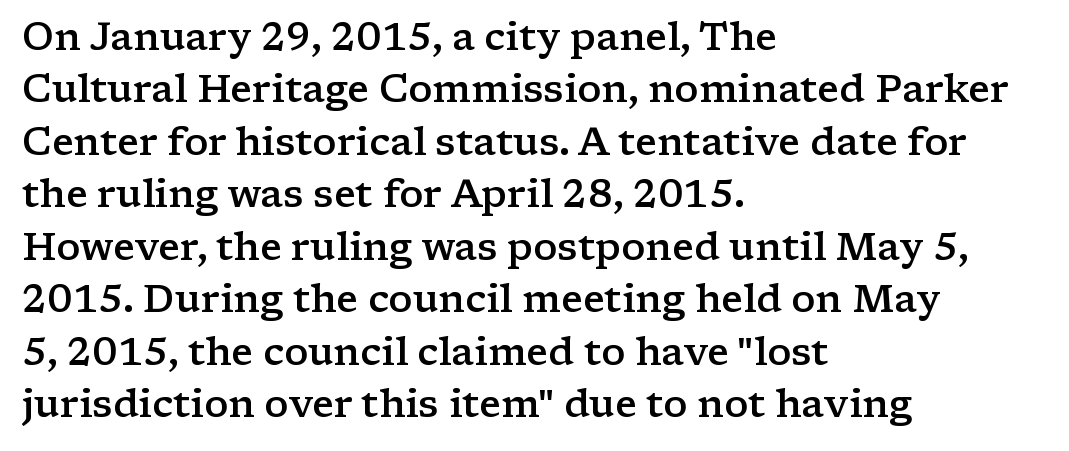
Check where the strokes stop: tiny serifs finish them off. One-word summary of the alignment: left. These lines are rendered in a variable-pitch font. The vertical gap from one line to the next is medium. If you drew a line through each stem, it would be perfectly vertical. Any mark beneath the type? The region is blank.
